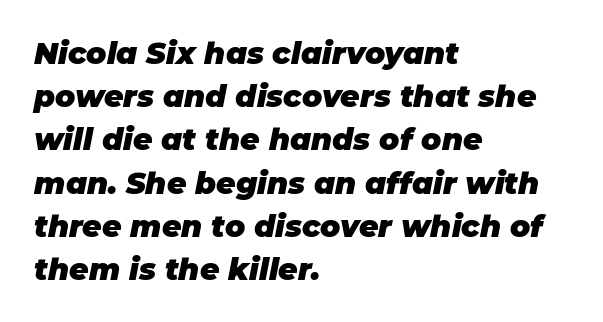
Pretty heavy lettering here — definitely bold. Plain, unruled lines of type. Quick note: italic. What stands out about the letter spacing? Nothing — it is the standard amount. One-word summary of the alignment: left.
